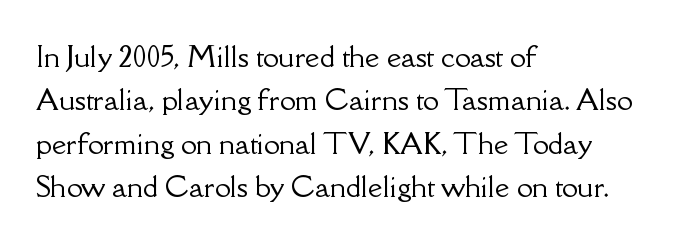
The image shows 28 px serif type, upright; set left-aligned, normal line spacing (1.55x), normal letter spacing, not underlined; low stroke contrast and a small x-height.
